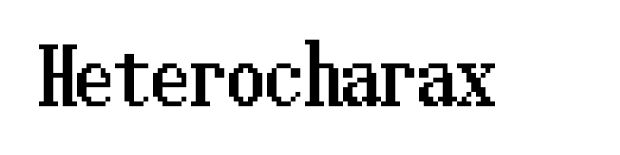
Q: Is the text italic (slanted)? A: No, it is upright.
Q: Is the text underlined? A: No.
Q: Is the spacing between letters normal or unusually wide? A: Normal.
Q: Width (condensed, normal, or wide)? A: Condensed.
Q: Stroke contrast? A: Low.
Q: x-height? A: Medium.
